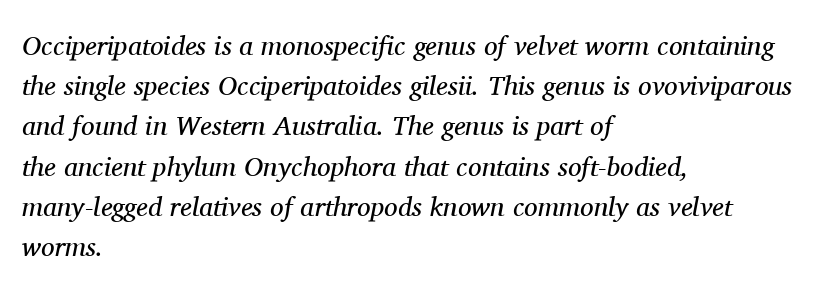
The image shows 27 px text type, italic (leaning right); set left-aligned, normal line spacing (1.49x), normal letter spacing, not underlined.
